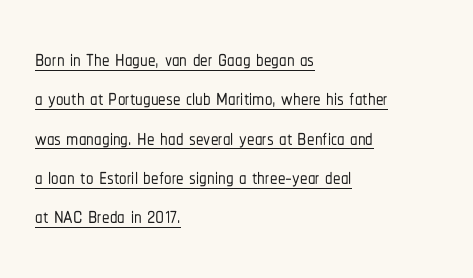
{"serif": "no", "italic": "no", "width": "condensed", "stroke_contrast": "low", "x_height": "medium", "monospaced": "no", "underline": "yes", "align": "left", "line_spacing": "normal", "line_spacing_ratio": 1.31, "letter_spacing": "normal", "letter_spacing_em": 0.0, "glyph_px": 30}
